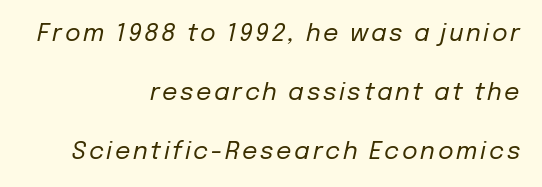
{"italic": "yes", "lean": "right", "slant_degrees": 12, "bold": "no", "underline": "no", "align": "right", "line_spacing": "loose", "line_spacing_ratio": 2.45, "glyph_px": 24}
